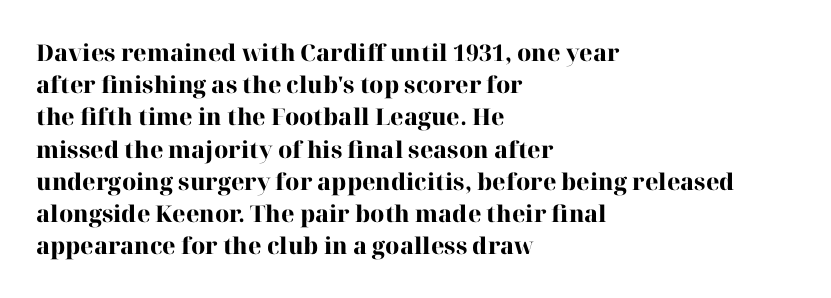
Teacher's note: observe the even left margin — that is flush-left alignment. Tracking here is standard; glyphs follow each other at the usual distance. Horizontal bands of white between lines are of average thickness. Is the type bold? Yes — the strokes are clearly thick and heavy. This is the regular roman posture of the typeface.
